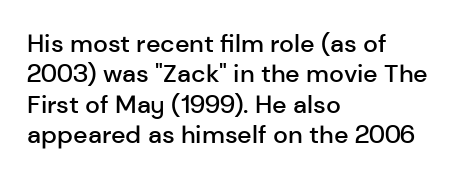
Q: Is the text bold? A: Semi-bold.
Q: Is the text italic (slanted)? A: No, it is upright.
Q: Is the text underlined? A: No.
Q: How is the paragraph aligned? A: Left-aligned.
Q: Is the spacing between letters normal or unusually wide? A: Normal.
